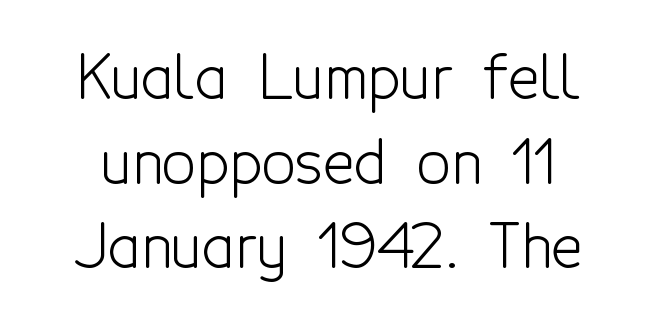
{"serif": "no", "italic": "no", "bold": "no", "weight": "light", "width": "condensed", "x_height": "medium", "monospaced": "no", "underline": "no", "line_spacing": "normal", "line_spacing_ratio": 1.41, "letter_spacing": "normal", "letter_spacing_em": 0.0, "glyph_px": 60}
